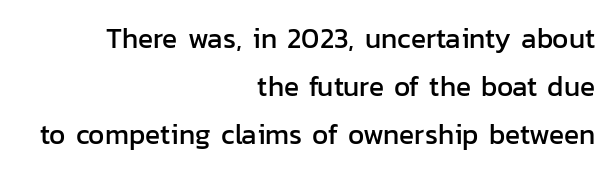
Q: Is the text italic (slanted)? A: No, it is upright.
Q: Is the typeface a serif or a sans-serif typeface? A: Sans-serif.
Q: Is the text underlined? A: No.
Q: How is the paragraph aligned? A: Right-aligned.
Q: Is the spacing between letters normal or unusually wide? A: Normal.
Q: Width (condensed, normal, or wide)? A: Normal.
Q: Stroke contrast? A: Low.
Q: x-height? A: Medium.
Q: Monospaced? A: No.
